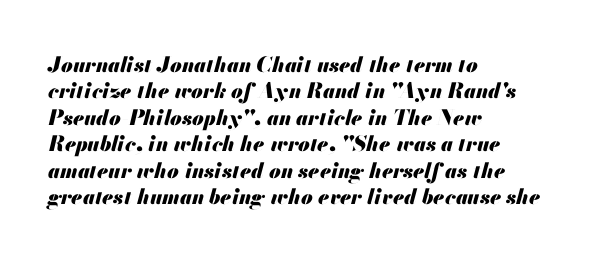
Look at the tracking — it's just the regular setting, nothing added. Reading down the block, your eye returns to a fixed left position each line. An italicized treatment has been applied to the whole sample. Chunky letters — that's bold for sure. Leading: standard.
